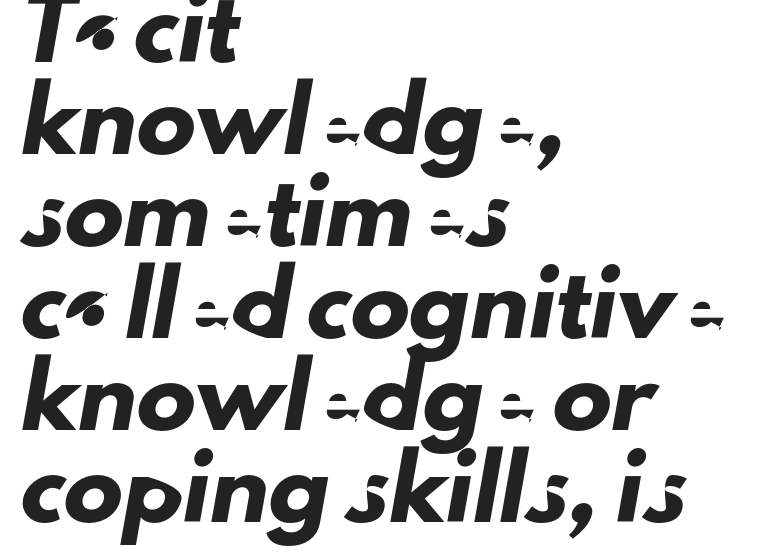
{"serif": "no", "width": "normal", "stroke_contrast": "low", "x_height": "small", "monospaced": "no", "underline": "no", "align": "left", "line_spacing": "normal", "line_spacing_ratio": 1.56, "letter_spacing": "normal", "letter_spacing_em": 0.0, "glyph_px": 59}
